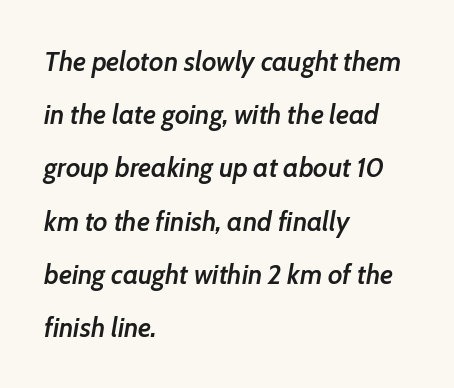
{"italic": "yes", "lean": "right", "slant_degrees": 7, "bold": "semi", "underline": "no", "align": "left", "line_spacing": "loose", "line_spacing_ratio": 1.97, "letter_spacing": "normal", "letter_spacing_em": 0.0, "glyph_px": 27}
